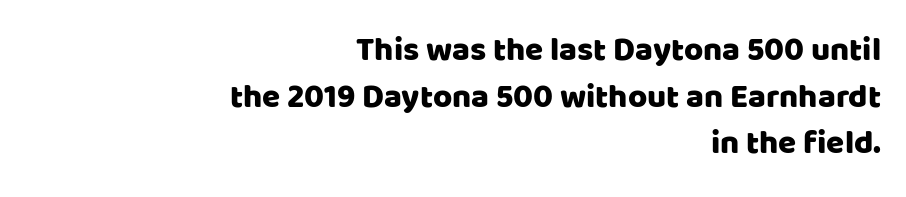
The image shows 33 px sans-serif type, upright; set right-aligned, normal line spacing (1.41x), normal letter spacing, not underlined; low stroke contrast and a large x-height.
